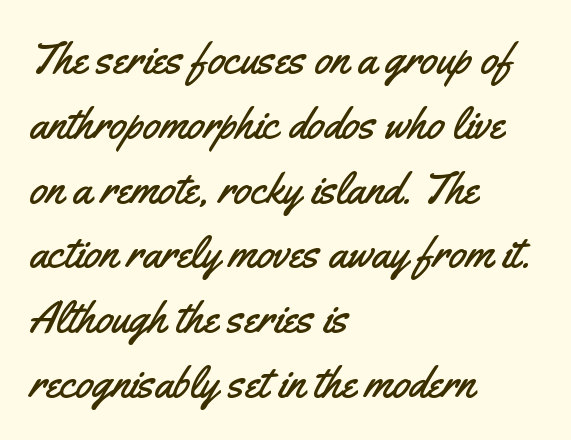
The image shows 45 px condensed sans-serif type; set left-aligned, normal line spacing (1.44x), normal letter spacing, not underlined; medium stroke contrast and a small x-height.
